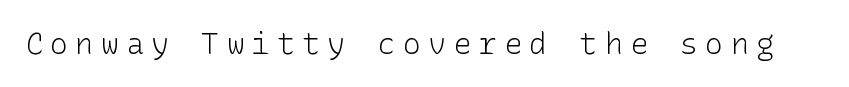
{"serif": "no", "italic": "no", "bold": "no", "weight": "light", "width": "normal", "stroke_contrast": "low", "x_height": "medium", "underline": "no", "letter_spacing": "wide", "letter_spacing_em": 0.24, "glyph_px": 30}
